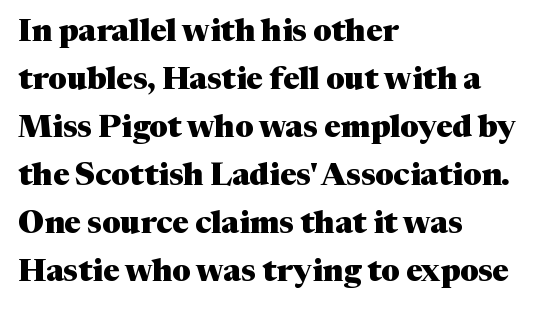
Q: Is the text bold? A: Yes.
Q: Is the text italic (slanted)? A: No, it is upright.
Q: Is the typeface a serif or a sans-serif typeface? A: Serif.
Q: Is the text underlined? A: No.
Q: How is the paragraph aligned? A: Left-aligned.
Q: Is the spacing between letters normal or unusually wide? A: Normal.
Q: Is the spacing between lines tight, normal or loose? A: Normal.
Q: Width (condensed, normal, or wide)? A: Normal.
Q: Stroke contrast? A: Medium.
Q: x-height? A: Medium.
Q: Monospaced? A: No.
